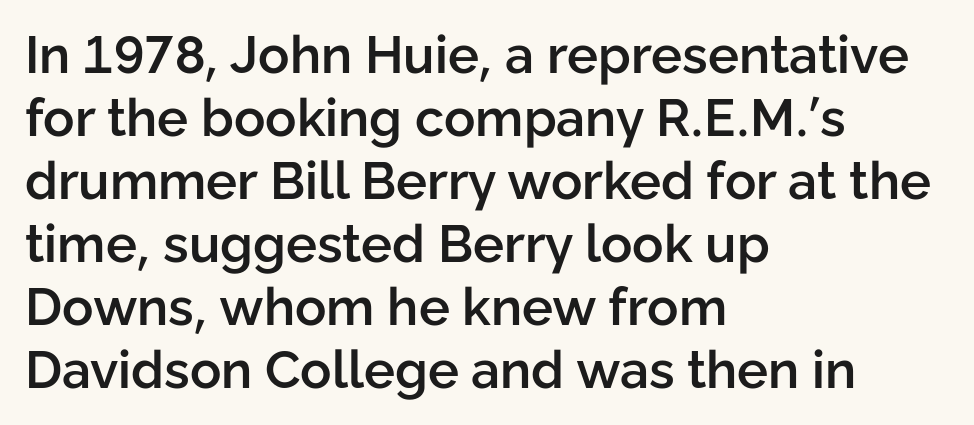
The image shows 52 px semibold sans-serif type, upright; set left-aligned, line spacing 1.21x, normal letter spacing, not underlined; low stroke contrast and a medium x-height.
